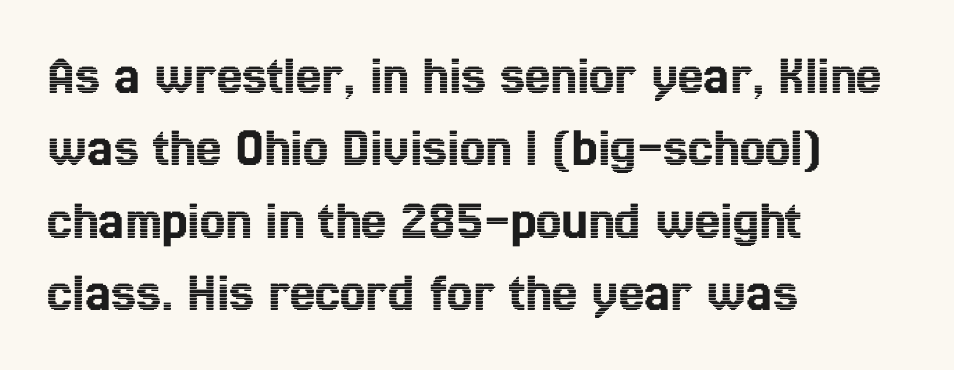
Casual observation: everything's shoved over to the left. Whoever set this chose a conventional vertical rhythm. Each word holds together tightly as a unit, with standard inter-letter gaps. The letters advance in unequal steps, a hallmark of proportional type.
